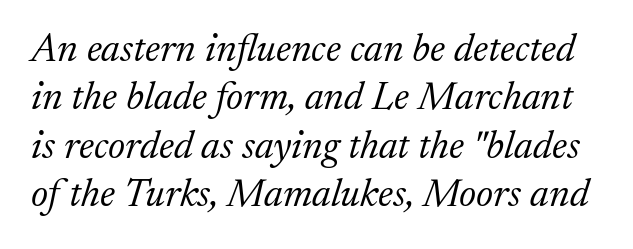
The image shows 40 px light serif type, italic (leaning right); set line spacing 1.21x, normal letter spacing, not underlined; low stroke contrast and a medium x-height.
